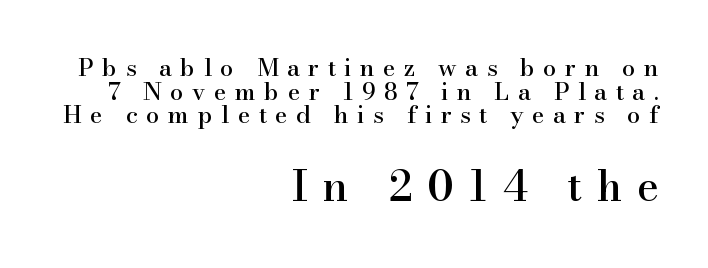
The image shows 42 px serif type, upright; set right-aligned, tight line spacing (0.98x), unusually wide letter spacing (+0.35 em), not underlined; the second (bottom) block is 1.75x larger; high stroke contrast and a small x-height.
